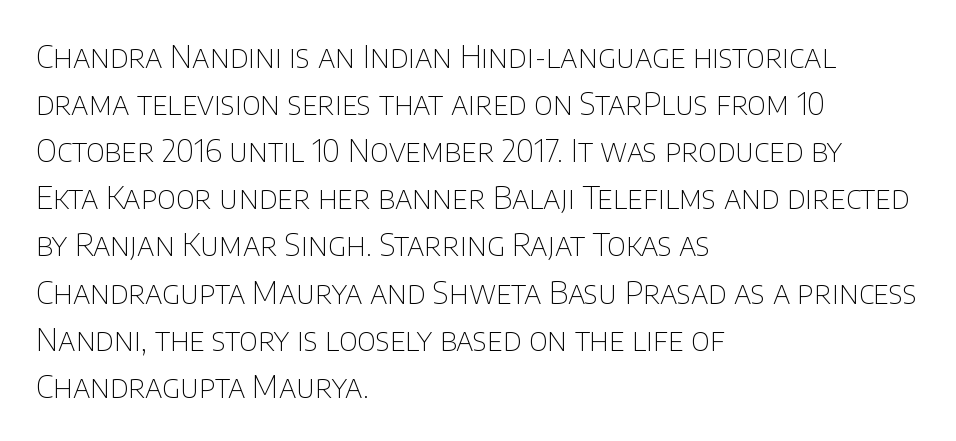
The image shows 31 px thin sans-serif type, upright; set left-aligned, normal line spacing (1.52x), normal letter spacing, not underlined; low stroke contrast and a large x-height.
